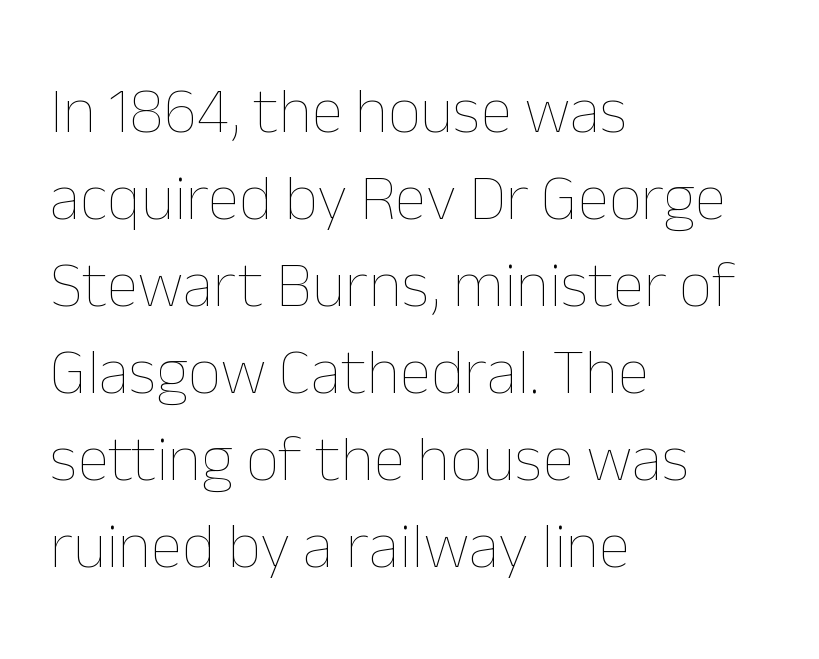
The image shows 65 px thin type, upright; set left-aligned, normal line spacing (1.34x), normal letter spacing, not underlined; low stroke contrast and a medium x-height.
